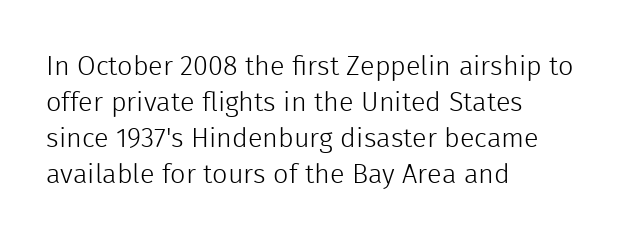
Q: Is the text bold? A: No.
Q: Is the text italic (slanted)? A: No, it is upright.
Q: Is the text underlined? A: No.
Q: How is the paragraph aligned? A: Left-aligned.
Q: Is the spacing between letters normal or unusually wide? A: Normal.
Q: Is the spacing between lines tight, normal or loose? A: Normal.
